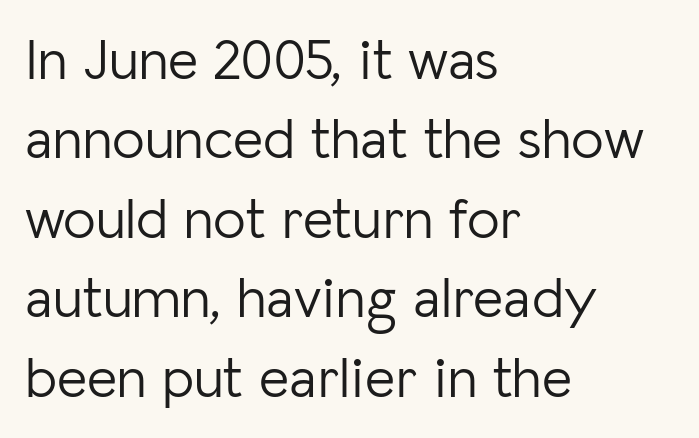
The image shows 58 px light sans-serif type, upright; set left-aligned, normal line spacing (1.37x), normal letter spacing, not underlined; low stroke contrast and a medium x-height.
